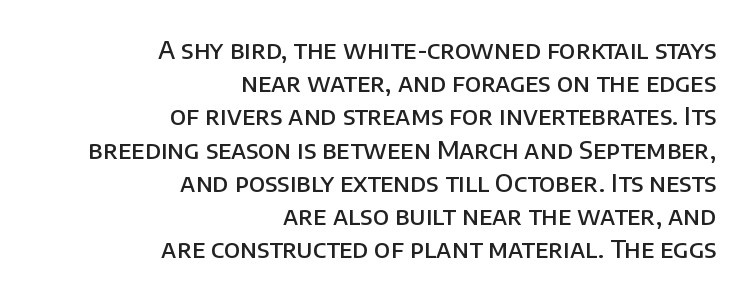
The image shows 25 px text type, upright; set right-aligned, normal line spacing (1.33x), normal letter spacing, not underlined.
